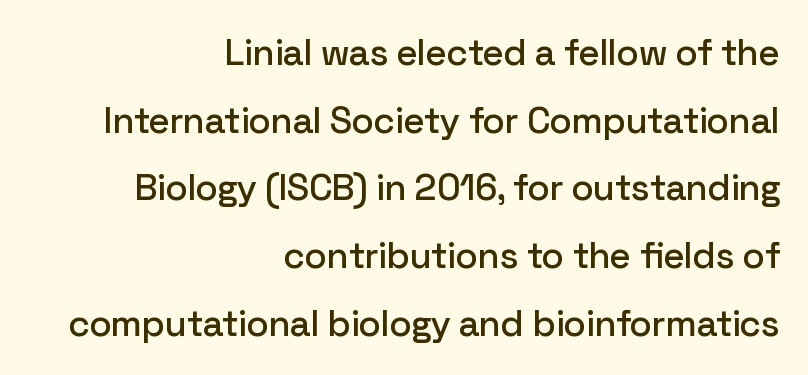
{"serif": "no", "italic": "no", "width": "normal", "stroke_contrast": "low", "x_height": "medium", "monospaced": "no", "underline": "no", "align": "right", "line_spacing_ratio": 1.83, "letter_spacing": "normal", "letter_spacing_em": 0.0, "glyph_px": 37}
